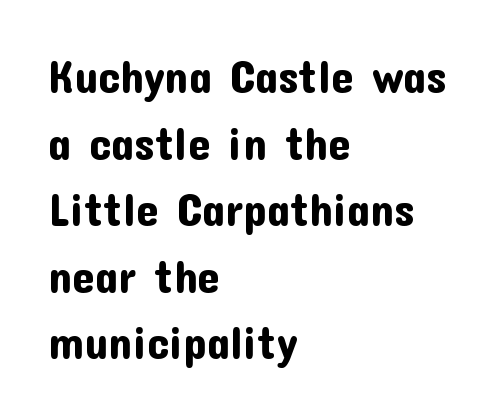
{"serif": "no", "italic": "no", "width": "normal", "stroke_contrast": "low", "x_height": "medium", "monospaced": "no", "underline": "no", "align": "left", "line_spacing": "normal", "line_spacing_ratio": 1.48, "letter_spacing": "normal", "letter_spacing_em": 0.0, "glyph_px": 45}
